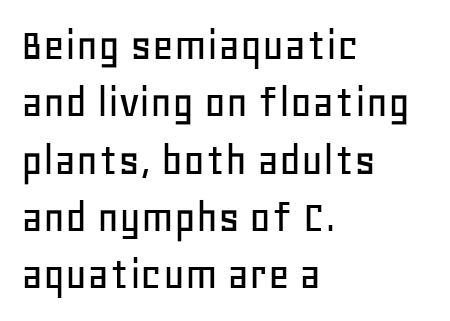
Ordinary non-slanted type is in use. What kind of face is this? One without serifs — a sans. A classic flush-left, rag-right setting is used for this passage. Underlining? Definitely not there. Nothing unusual about the tracking: characters are spaced as the font intends.
